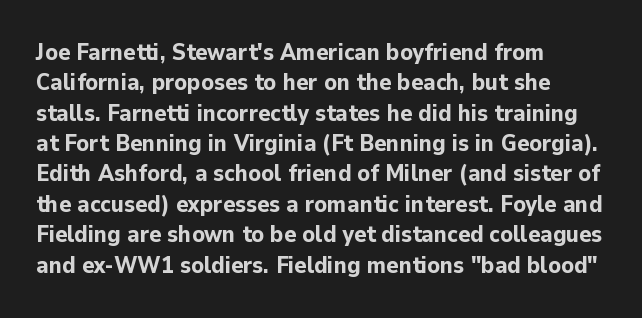
The image shows 23 px bold type, upright; set left-aligned, normal line spacing (1.32x), normal letter spacing, not underlined.
